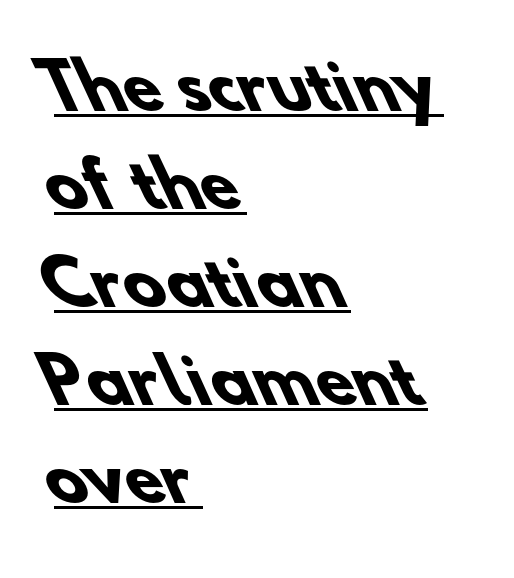
Does the weight exceed regular? Yes, all the way to bold. The paragraph shown leans on its left margin. These lines sit exactly where default settings would place them. A sans-serif font was chosen for this passage. Each letter keeps its own natural width here, so spacing adapts to shape. The string is rendered with underlining switched on.
